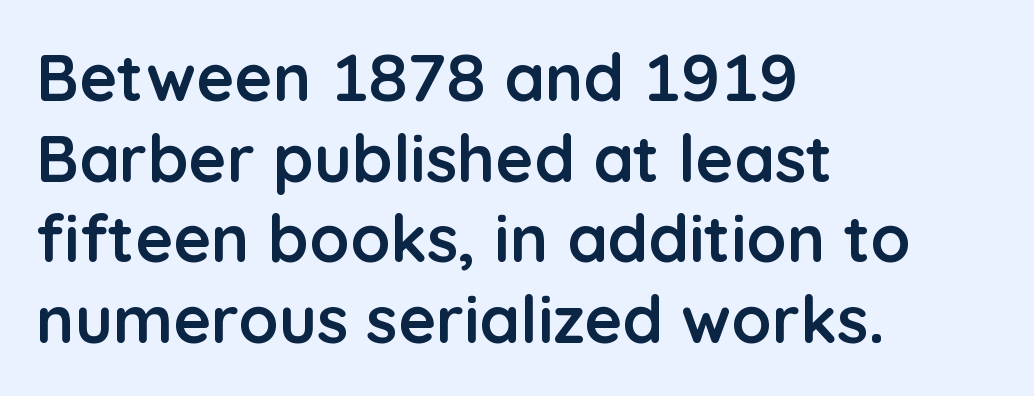
{"serif": "no", "italic": "no", "bold": "yes", "weight": "semibold", "width": "normal", "stroke_contrast": "low", "x_height": "medium", "monospaced": "no", "underline": "no", "align": "left", "line_spacing_ratio": 1.24, "letter_spacing": "normal", "letter_spacing_em": 0.0, "glyph_px": 65}
